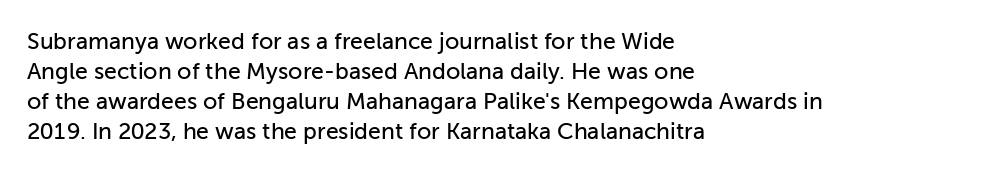
Q: Is the text italic (slanted)? A: No, it is upright.
Q: Is the text underlined? A: No.
Q: How is the paragraph aligned? A: Left-aligned.
Q: Is the spacing between letters normal or unusually wide? A: Normal.
Q: Is the spacing between lines tight, normal or loose? A: Normal.
